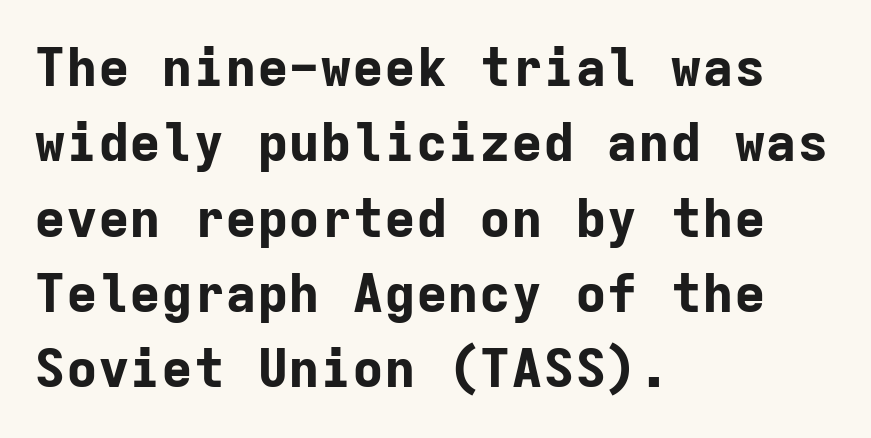
The image shows 53 px bold sans-serif type, upright, monospaced; set left-aligned, normal line spacing (1.42x), normal letter spacing, not underlined; low stroke contrast and a medium x-height.
